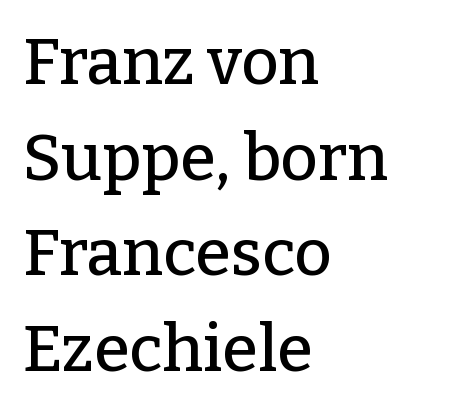
{"serif": "yes", "italic": "no", "width": "normal", "stroke_contrast": "low", "x_height": "medium", "monospaced": "no", "underline": "no", "align": "left", "line_spacing": "normal", "line_spacing_ratio": 1.47, "letter_spacing": "normal", "letter_spacing_em": 0.0, "glyph_px": 65}
